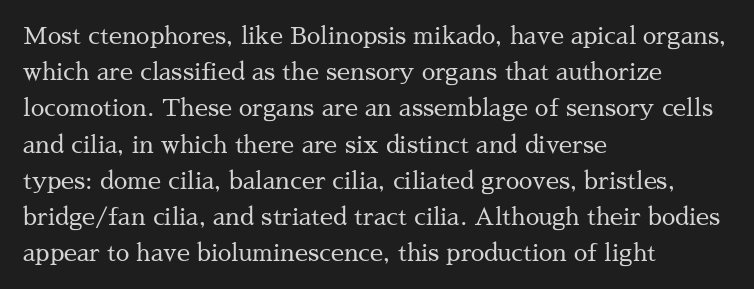
The image shows 24 px text type, upright; set left-aligned, normal line spacing (1.51x), normal letter spacing, not underlined.
